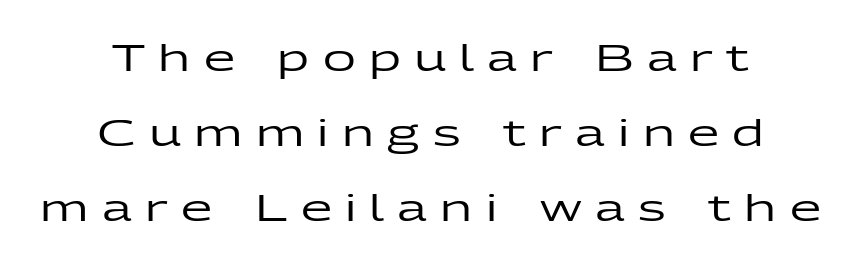
The type family on display is of the sans-serif kind. The rag falls on both sides of this text block equally. Notice how the stems are strictly vertical — no italics here. Underline: absent.
